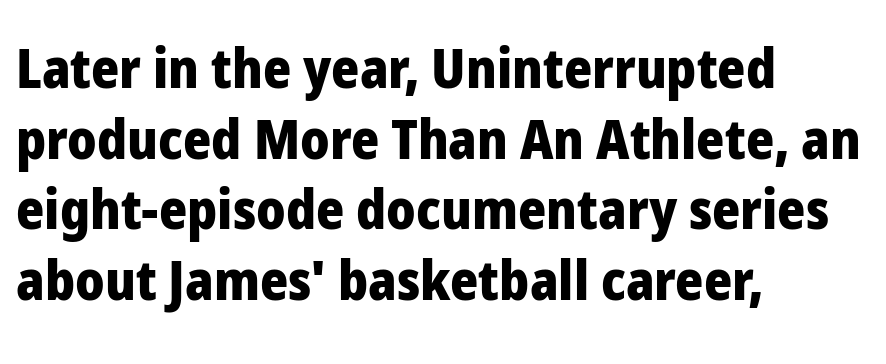
The image shows 54 px heavy sans-serif type, upright; set left-aligned, normal line spacing (1.31x), normal letter spacing, not underlined; low stroke contrast and a medium x-height.
